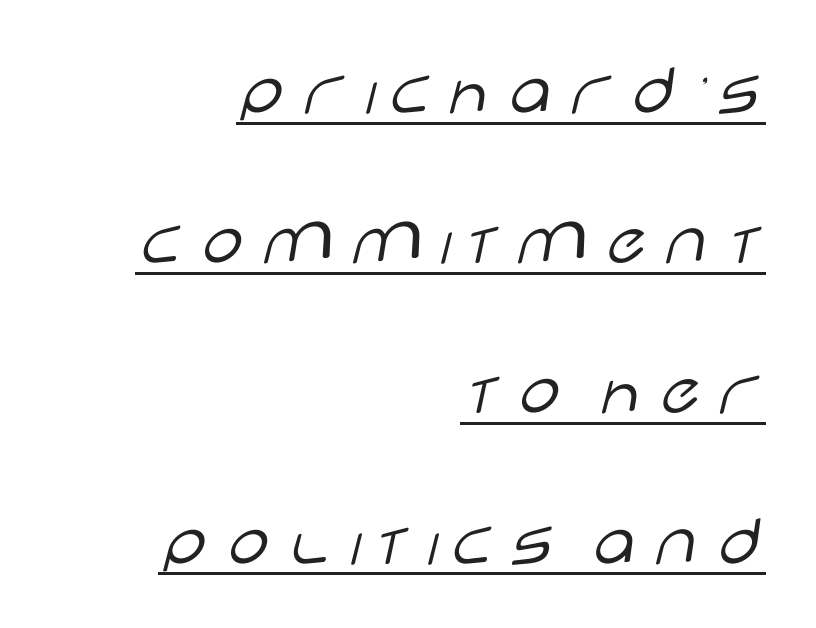
Q: Is the text bold? A: No.
Q: Is the text italic (slanted)? A: Yes.
Q: Is the typeface a serif or a sans-serif typeface? A: Sans-serif.
Q: Is the text underlined? A: Yes.
Q: How is the paragraph aligned? A: Right-aligned.
Q: Is the spacing between lines tight, normal or loose? A: Loose.
Q: Width (condensed, normal, or wide)? A: Wide.
Q: Stroke contrast? A: Low.
Q: x-height? A: Large.
Q: Monospaced? A: No.
